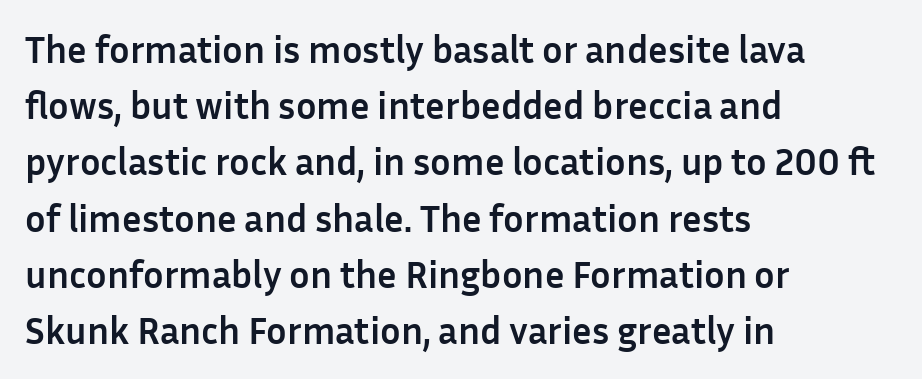
The image shows 38 px semibold sans-serif type, upright; set left-aligned, normal line spacing (1.48x), normal letter spacing, not underlined; low stroke contrast and a medium x-height.
